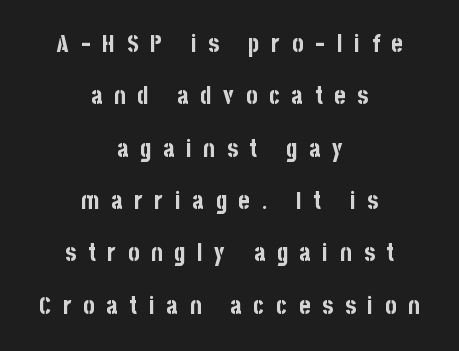
Quick note: not italic, upright. Each glyph is drawn with heavy, bold strokes. In terms of letterspacing, this is a distinctly airy, spread setting. Honestly, the rows look like they've been pulled way apart. A centered setting, common on invitations and titles, is used for this passage.
